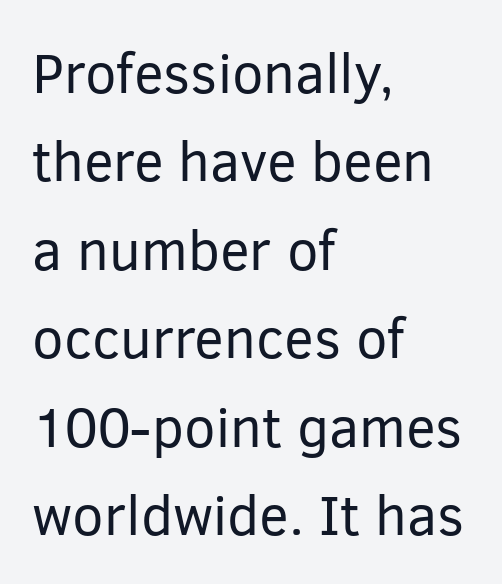
Q: Is the text bold? A: No.
Q: Is the text italic (slanted)? A: No, it is upright.
Q: Is the typeface a serif or a sans-serif typeface? A: Sans-serif.
Q: Is the text underlined? A: No.
Q: How is the paragraph aligned? A: Left-aligned.
Q: Is the spacing between letters normal or unusually wide? A: Normal.
Q: Is the spacing between lines tight, normal or loose? A: Normal.
Q: Width (condensed, normal, or wide)? A: Normal.
Q: Stroke contrast? A: Low.
Q: x-height? A: Medium.
Q: Monospaced? A: No.
